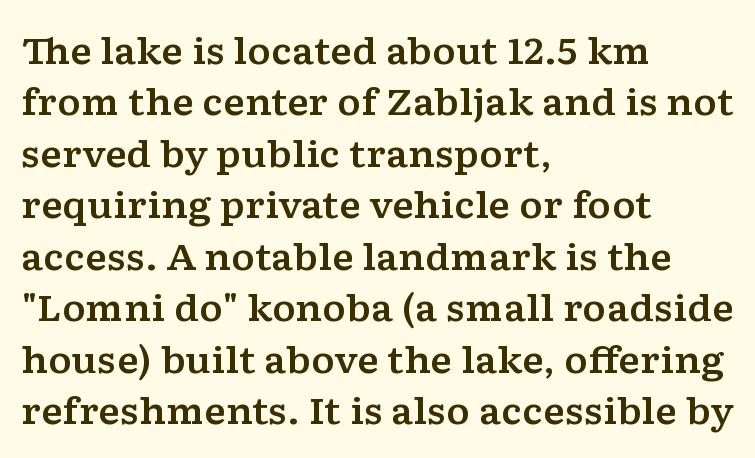
The image shows 36 px wide serif type, upright; set left-aligned, normal line spacing (1.43x), normal letter spacing, not underlined; low stroke contrast and a medium x-height.
